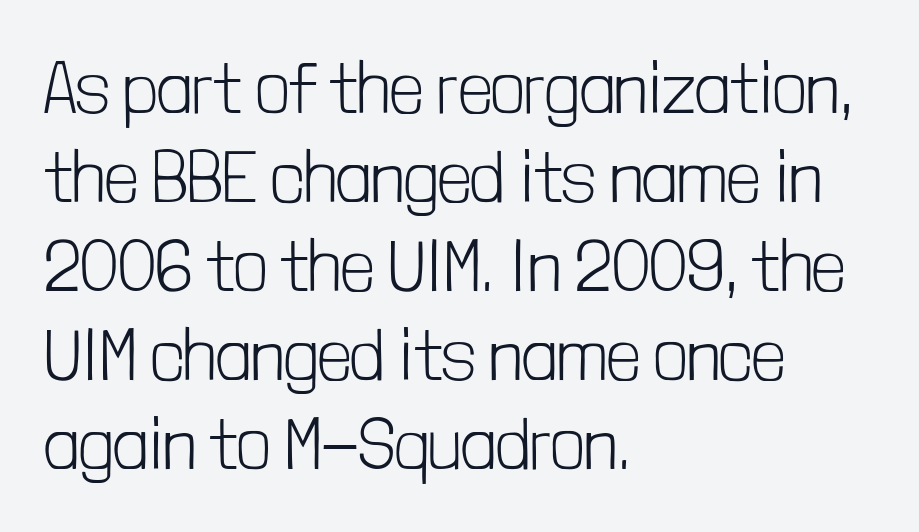
{"serif": "no", "italic": "no", "bold": "no", "weight": "light", "width": "condensed", "stroke_contrast": "low", "x_height": "medium", "monospaced": "no", "underline": "no", "align": "left", "line_spacing_ratio": 1.22, "letter_spacing": "normal", "letter_spacing_em": 0.0, "glyph_px": 73}
